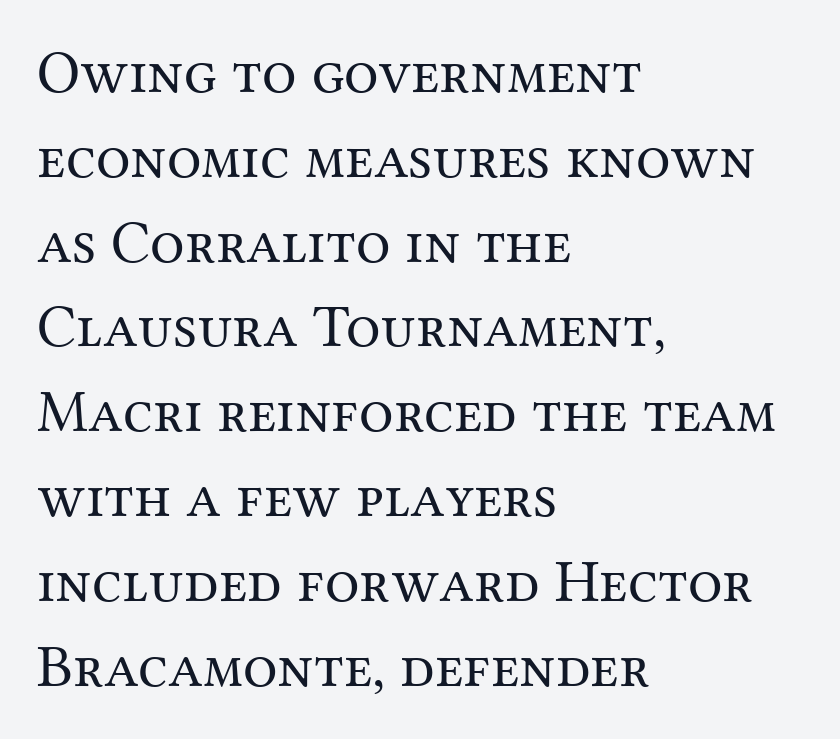
{"serif": "yes", "italic": "no", "bold": "no", "weight": "regular", "width": "normal", "stroke_contrast": "medium", "x_height": "medium", "monospaced": "no", "underline": "no", "align": "left", "line_spacing": "normal", "line_spacing_ratio": 1.39, "letter_spacing": "normal", "letter_spacing_em": 0.0, "glyph_px": 61}
